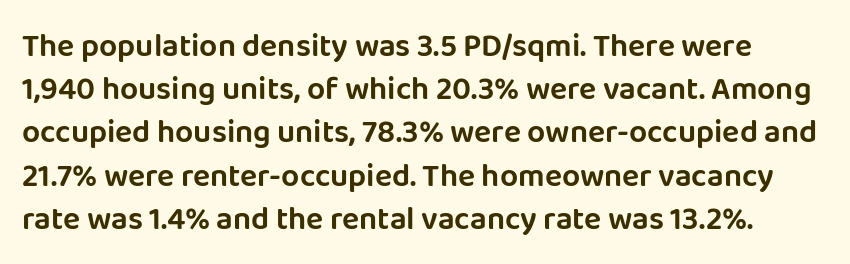
{"serif": "no", "italic": "no", "width": "normal", "stroke_contrast": "low", "x_height": "large", "monospaced": "no", "underline": "no", "line_spacing": "normal", "line_spacing_ratio": 1.35, "letter_spacing": "normal", "letter_spacing_em": 0.0, "glyph_px": 32}
